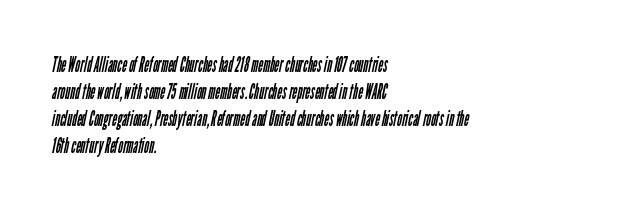
Q: Is the text bold? A: No.
Q: Is the text underlined? A: No.
Q: How is the paragraph aligned? A: Left-aligned.
Q: Is the spacing between letters normal or unusually wide? A: Normal.
Q: Is the spacing between lines tight, normal or loose? A: Normal.
